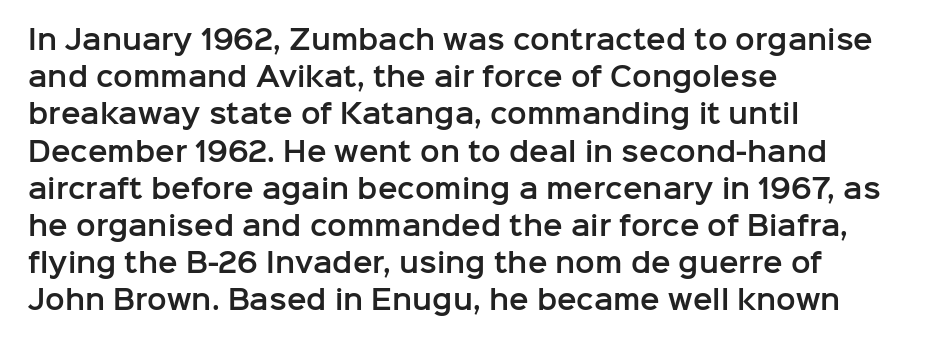
The passage is arranged the way most books set body copy — flush left. No extra tracking has been applied to these lines. You can tell it's not italic because the verticals are truly vertical. The leading is moderate, giving the passage an even texture. The specimen omits any rule beneath the text block's lines.
